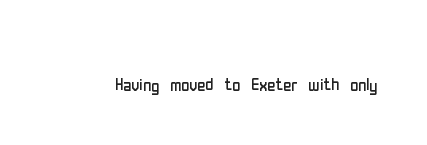
Q: Is the text bold? A: No.
Q: Is the text italic (slanted)? A: No, it is upright.
Q: Is the text underlined? A: No.
Q: Is the spacing between letters normal or unusually wide? A: Normal.
